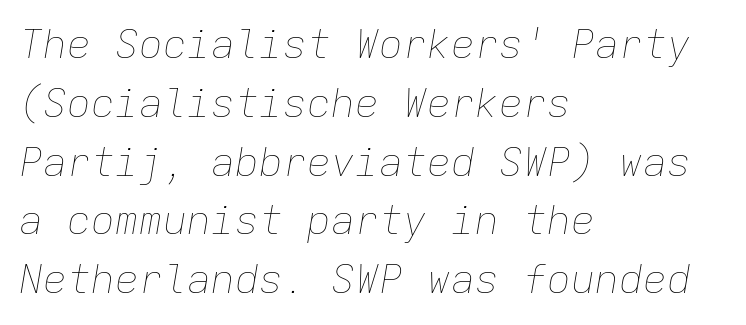
The image shows 40 px thin type, italic (leaning right), monospaced; set left-aligned, normal line spacing (1.47x), normal letter spacing, not underlined; low stroke contrast and a medium x-height.
